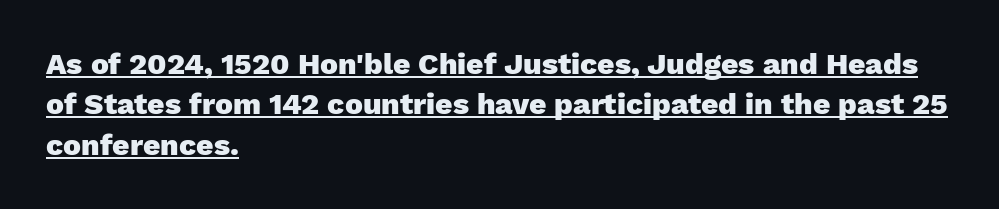
The image shows 30 px heavy sans-serif type, upright; set left-aligned, normal line spacing (1.35x), normal letter spacing, underlined; low stroke contrast and a medium x-height.
